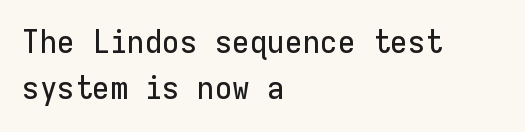
The image shows 32 px sans-serif type, upright, monospaced; set left-aligned, normal line spacing (1.44x), normal letter spacing, not underlined; low stroke contrast and a medium x-height.
